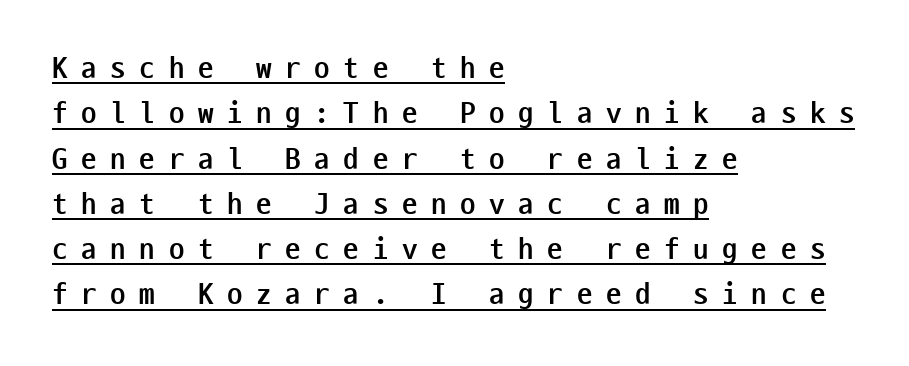
Q: Is the text bold? A: Yes.
Q: Is the text italic (slanted)? A: No, it is upright.
Q: Is the typeface a serif or a sans-serif typeface? A: Sans-serif.
Q: Is the text underlined? A: Yes.
Q: How is the paragraph aligned? A: Left-aligned.
Q: Is the spacing between letters normal or unusually wide? A: Unusually wide.
Q: Is the spacing between lines tight, normal or loose? A: Normal.
Q: Width (condensed, normal, or wide)? A: Condensed.
Q: Stroke contrast? A: Low.
Q: x-height? A: Medium.
Q: Monospaced? A: Yes.
